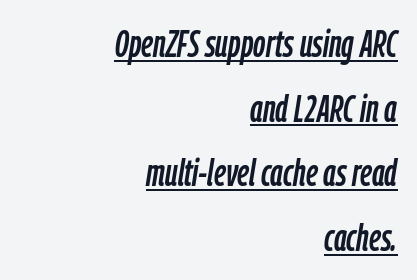
Q: Is the text italic (slanted)? A: Yes, it leans right by about 9 degrees.
Q: Is the text underlined? A: Yes.
Q: How is the paragraph aligned? A: Right-aligned.
Q: Is the spacing between letters normal or unusually wide? A: Normal.
Q: Is the spacing between lines tight, normal or loose? A: Normal.
Q: Width (condensed, normal, or wide)? A: Condensed.
Q: Stroke contrast? A: Low.
Q: x-height? A: Medium.
Q: Monospaced? A: No.
